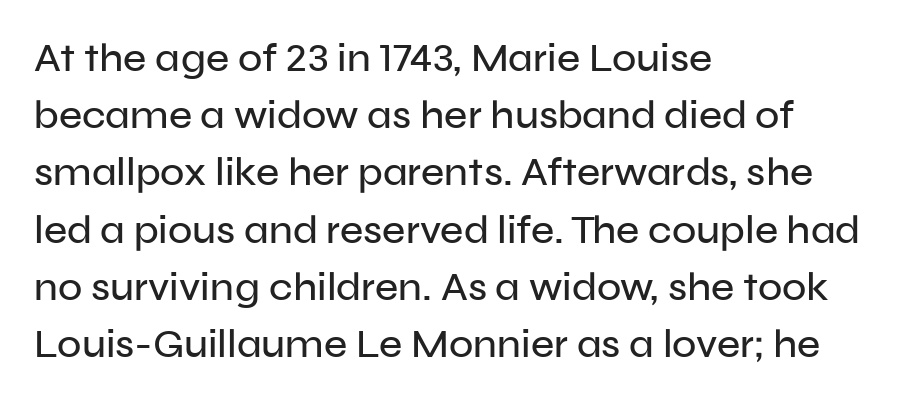
The image shows 40 px sans-serif type, upright; set left-aligned, normal line spacing (1.43x), normal letter spacing, not underlined; low stroke contrast and a medium x-height.
